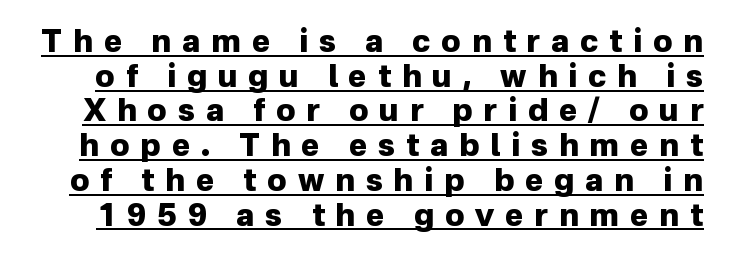
Unlike italic type, these characters show no tilt at all. The passage shown has open, widely tracked lettering throughout. The rendering uses a bold face; every stroke is thick and dark. A typesetter would label this face a sans. Beneath each row of characters lies a ruled line. Cramped leading.
